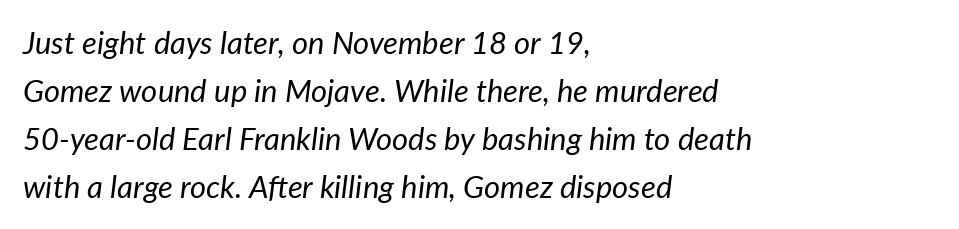
The image shows 31 px regular-weight type, italic (leaning right); set left-aligned, normal line spacing (1.55x), normal letter spacing, not underlined; low stroke contrast and a medium x-height.
